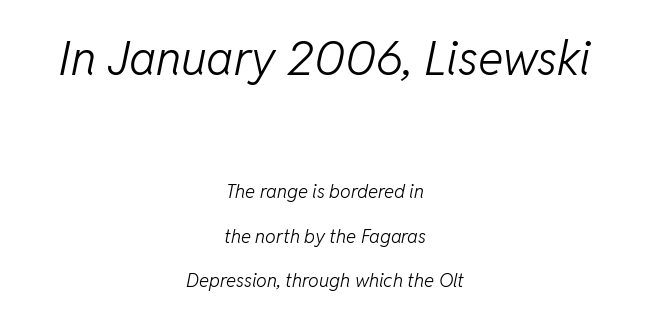
Q: Is the text bold? A: No.
Q: Is the text italic (slanted)? A: Yes, it leans right by about 11 degrees.
Q: Is the text underlined? A: No.
Q: How is the paragraph aligned? A: Centered.
Q: Is the spacing between letters normal or unusually wide? A: Normal.
Q: Is the spacing between lines tight, normal or loose? A: Loose.
Q: Which block of text is set in a larger size, the first (top) or the second (bottom)? A: The first (top) one.
Q: Width (condensed, normal, or wide)? A: Normal.
Q: Stroke contrast? A: Low.
Q: x-height? A: Medium.
Q: Monospaced? A: No.
